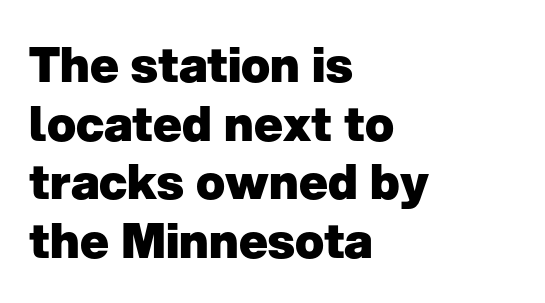
The image shows 48 px heavy sans-serif type, upright; set left-aligned, line spacing 1.22x, normal letter spacing, not underlined; low stroke contrast and a medium x-height.
